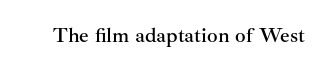
Every character sits straight up, as roman type does. The string is rendered with underlining switched off. Students, note that the glyphs here touch the page at normal intervals.
